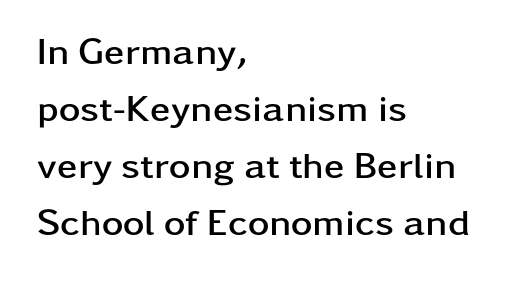
Q: Is the text bold? A: Yes.
Q: Is the text italic (slanted)? A: No, it is upright.
Q: Is the typeface a serif or a sans-serif typeface? A: Sans-serif.
Q: Is the text underlined? A: No.
Q: How is the paragraph aligned? A: Left-aligned.
Q: Is the spacing between letters normal or unusually wide? A: Normal.
Q: Is the spacing between lines tight, normal or loose? A: Normal.
Q: Width (condensed, normal, or wide)? A: Wide.
Q: Stroke contrast? A: Low.
Q: x-height? A: Medium.
Q: Monospaced? A: No.
